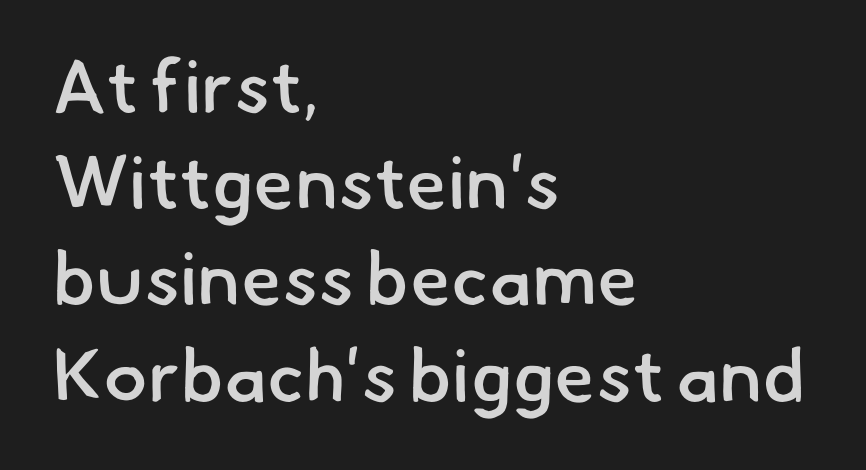
Q: Is the text bold? A: Semi-bold.
Q: Is the typeface a serif or a sans-serif typeface? A: Sans-serif.
Q: Is the text underlined? A: No.
Q: How is the paragraph aligned? A: Left-aligned.
Q: Is the spacing between letters normal or unusually wide? A: Normal.
Q: Is the spacing between lines tight, normal or loose? A: Normal.
Q: Width (condensed, normal, or wide)? A: Normal.
Q: Stroke contrast? A: Low.
Q: x-height? A: Small.
Q: Monospaced? A: No.
